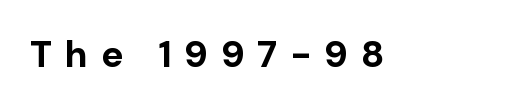
Q: Is the text bold? A: Yes.
Q: Is the text italic (slanted)? A: No, it is upright.
Q: Is the typeface a serif or a sans-serif typeface? A: Sans-serif.
Q: Is the text underlined? A: No.
Q: Is the spacing between letters normal or unusually wide? A: Unusually wide.
Q: Width (condensed, normal, or wide)? A: Normal.
Q: Stroke contrast? A: Low.
Q: x-height? A: Medium.
Q: Monospaced? A: No.
